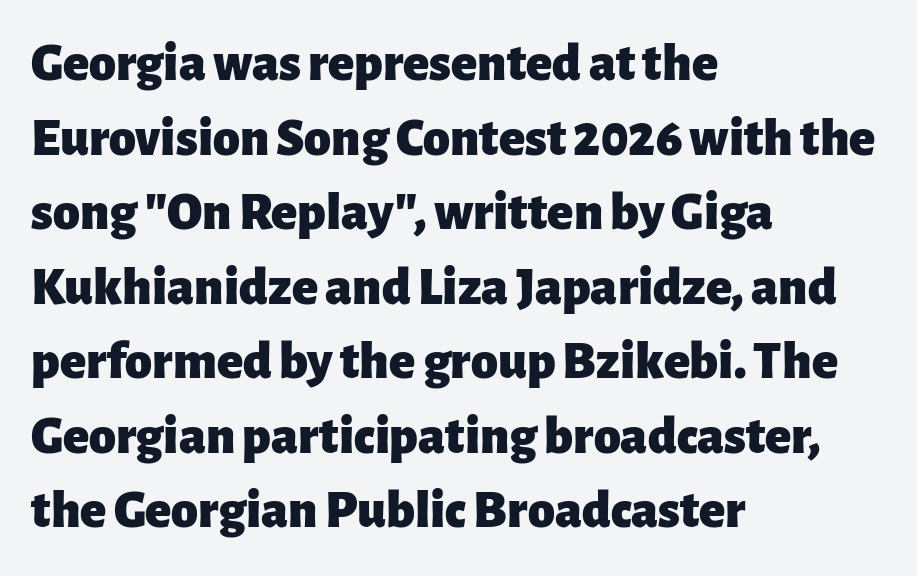
These words are printed bold, with thick strokes throughout. Descenders are the only things crossing below the line. Proportional: the letters do not fall into vertical columns. Does the leading feel generous? No, just average. There is no visible air inserted between adjacent glyphs. This is roman type, the default non-slanted kind.
